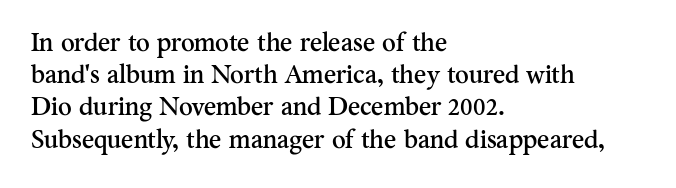
The image shows 26 px text type, upright; set left-aligned, line spacing 1.24x, normal letter spacing, not underlined.
